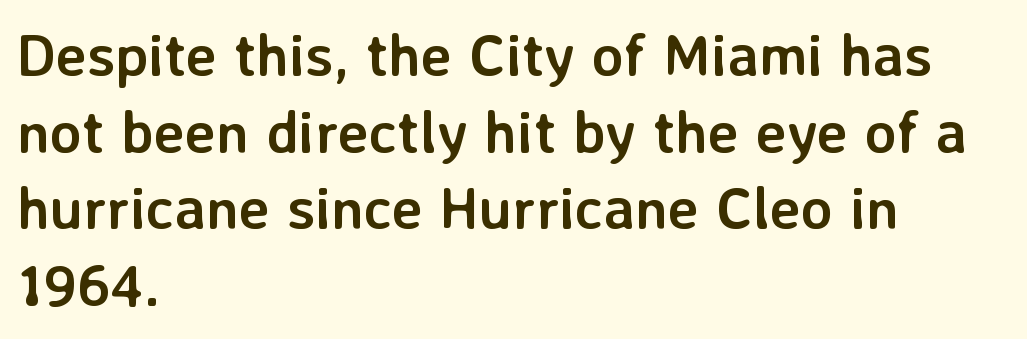
Quick note: interline space is typical. Short note: letters normally spaced. Thick stems and heavy bowls — unmistakably bold. The glyphs are unaccompanied by any horizontal stroke below them.
